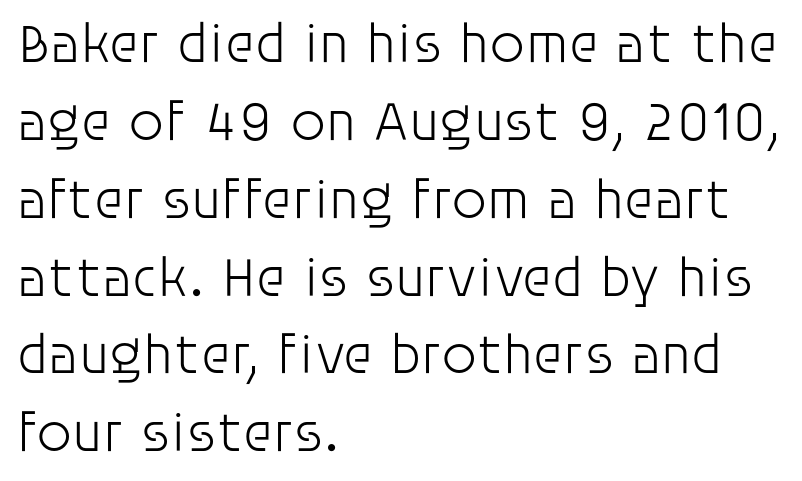
Q: Is the text bold? A: No.
Q: Is the text italic (slanted)? A: No, it is upright.
Q: Is the typeface a serif or a sans-serif typeface? A: Sans-serif.
Q: Is the text underlined? A: No.
Q: How is the paragraph aligned? A: Left-aligned.
Q: Is the spacing between letters normal or unusually wide? A: Normal.
Q: Is the spacing between lines tight, normal or loose? A: Normal.
Q: Width (condensed, normal, or wide)? A: Normal.
Q: Stroke contrast? A: Low.
Q: x-height? A: Large.
Q: Monospaced? A: No.
